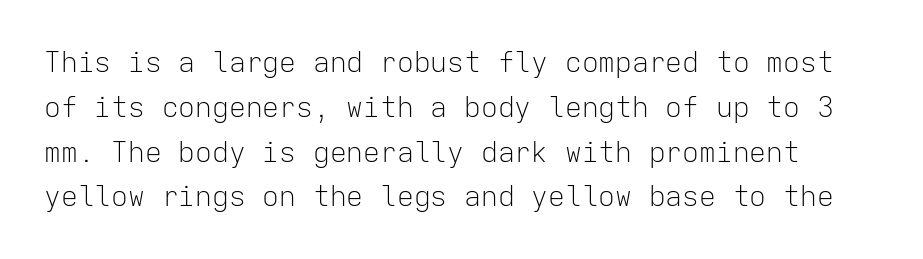
Q: Is the text bold? A: No.
Q: Is the text italic (slanted)? A: No, it is upright.
Q: Is the typeface a serif or a sans-serif typeface? A: Sans-serif.
Q: Is the text underlined? A: No.
Q: Is the spacing between letters normal or unusually wide? A: Normal.
Q: Is the spacing between lines tight, normal or loose? A: Normal.
Q: Width (condensed, normal, or wide)? A: Normal.
Q: Stroke contrast? A: Low.
Q: x-height? A: Medium.
Q: Monospaced? A: Yes.
